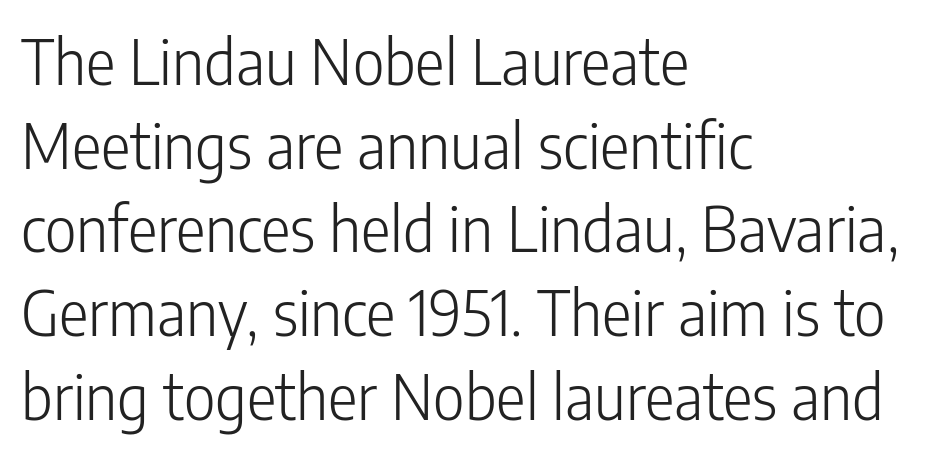
The image shows 62 px light, condensed sans-serif type, upright; set left-aligned, normal line spacing (1.35x), normal letter spacing, not underlined; low stroke contrast and a medium x-height.
